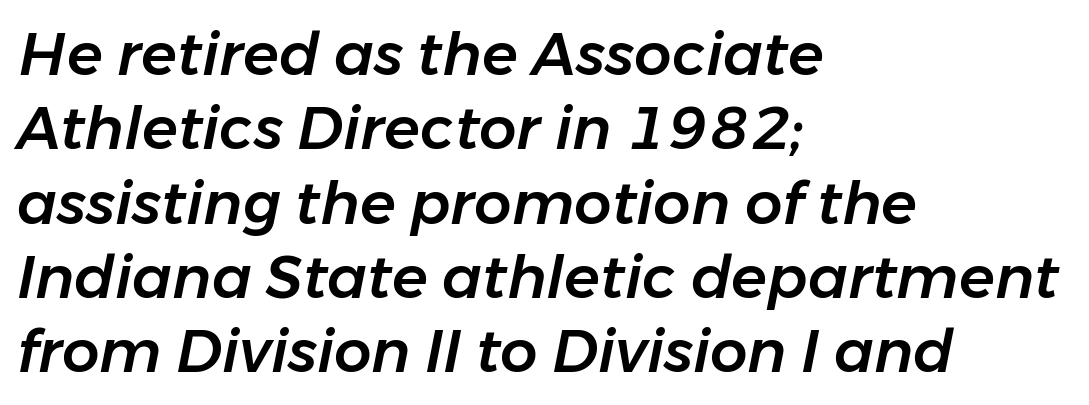
{"italic": "yes", "lean": "right", "slant_degrees": 11, "width": "normal", "stroke_contrast": "low", "x_height": "medium", "monospaced": "no", "underline": "no", "align": "left", "line_spacing": "normal", "line_spacing_ratio": 1.26, "letter_spacing": "normal", "letter_spacing_em": 0.0, "glyph_px": 59}
